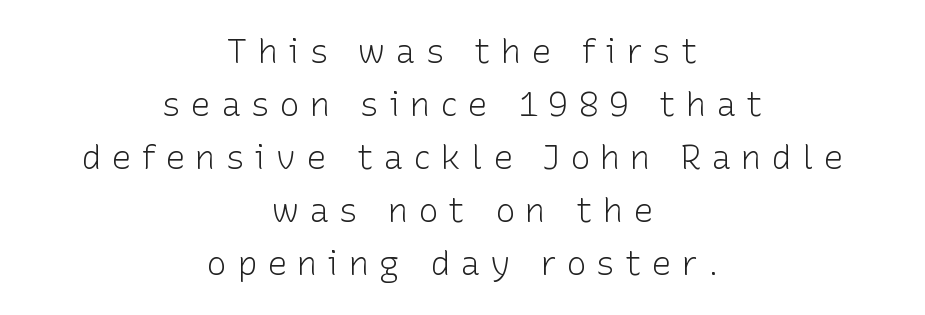
The image shows 34 px light sans-serif type, upright; set centered, normal line spacing (1.56x), unusually wide letter spacing (+0.29 em), not underlined; low stroke contrast and a medium x-height.
